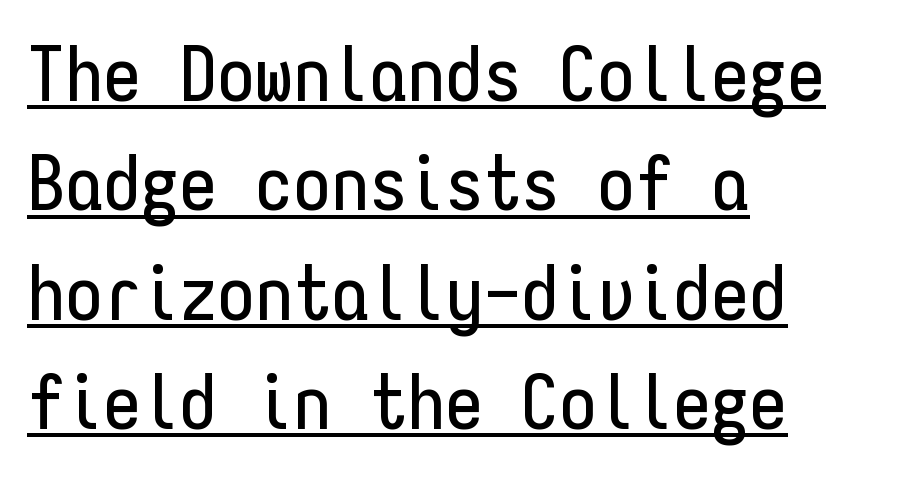
Leading matches the norm, producing a regular column. Do the characters align in a grid? Yes, the font is monospaced. Decoration check: the copy is underlined. The lettering holds an erect, upright posture throughout. There is no visible air inserted between adjacent glyphs. Line beginnings align vertically; line endings do not.
